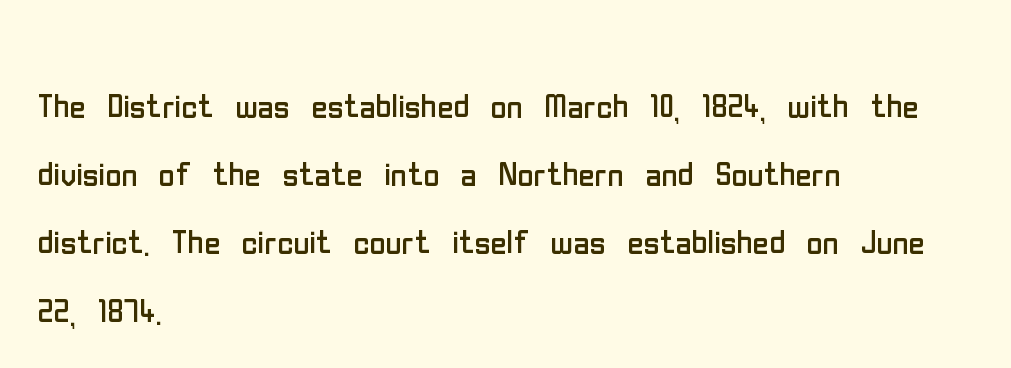
{"serif": "no", "italic": "no", "bold": "no", "weight": "regular", "width": "condensed", "stroke_contrast": "low", "x_height": "medium", "monospaced": "no", "underline": "no", "align": "left", "line_spacing": "normal", "line_spacing_ratio": 1.55, "letter_spacing": "normal", "letter_spacing_em": 0.0, "glyph_px": 44}
